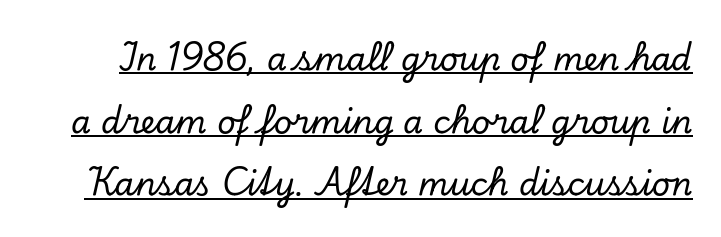
{"serif": "yes", "italic": "yes", "lean": "right", "slant_degrees": 13, "width": "normal", "stroke_contrast": "low", "x_height": "small", "monospaced": "no", "underline": "yes", "line_spacing": "loose", "line_spacing_ratio": 1.96, "letter_spacing": "normal", "letter_spacing_em": 0.0, "glyph_px": 32}
